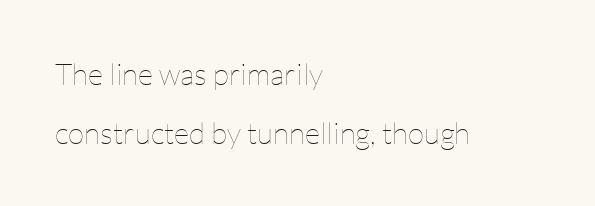
Q: Is the text bold? A: No.
Q: Is the text italic (slanted)? A: No, it is upright.
Q: Is the text underlined? A: No.
Q: How is the paragraph aligned? A: Left-aligned.
Q: Is the spacing between letters normal or unusually wide? A: Normal.
Q: Is the spacing between lines tight, normal or loose? A: Loose.
Q: Width (condensed, normal, or wide)? A: Normal.
Q: Stroke contrast? A: Low.
Q: x-height? A: Medium.
Q: Monospaced? A: No.
